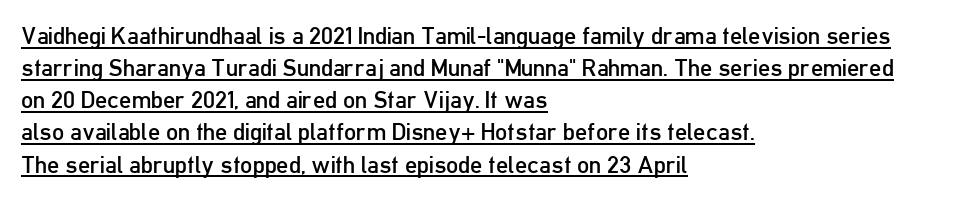
{"italic": "no", "bold": "no", "underline": "yes", "align": "left", "line_spacing": "normal", "line_spacing_ratio": 1.34, "letter_spacing": "normal", "letter_spacing_em": 0.0, "glyph_px": 24}
